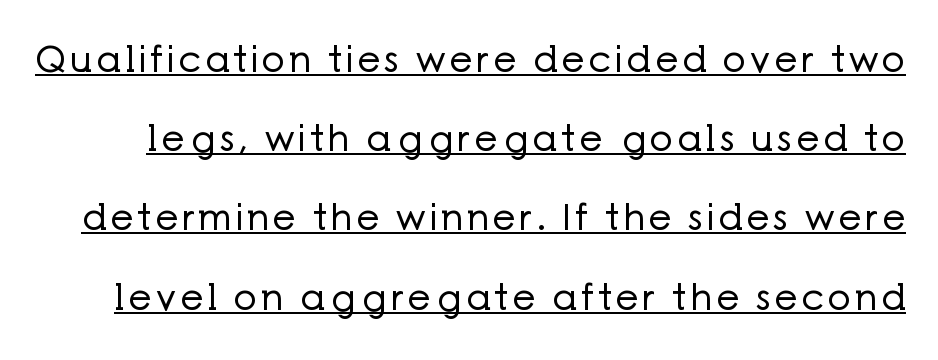
Q: Is the text bold? A: No.
Q: Is the text italic (slanted)? A: No, it is upright.
Q: Is the typeface a serif or a sans-serif typeface? A: Sans-serif.
Q: Is the text underlined? A: Yes.
Q: Is the spacing between lines tight, normal or loose? A: Loose.
Q: Width (condensed, normal, or wide)? A: Normal.
Q: Stroke contrast? A: Low.
Q: x-height? A: Medium.
Q: Monospaced? A: No.
